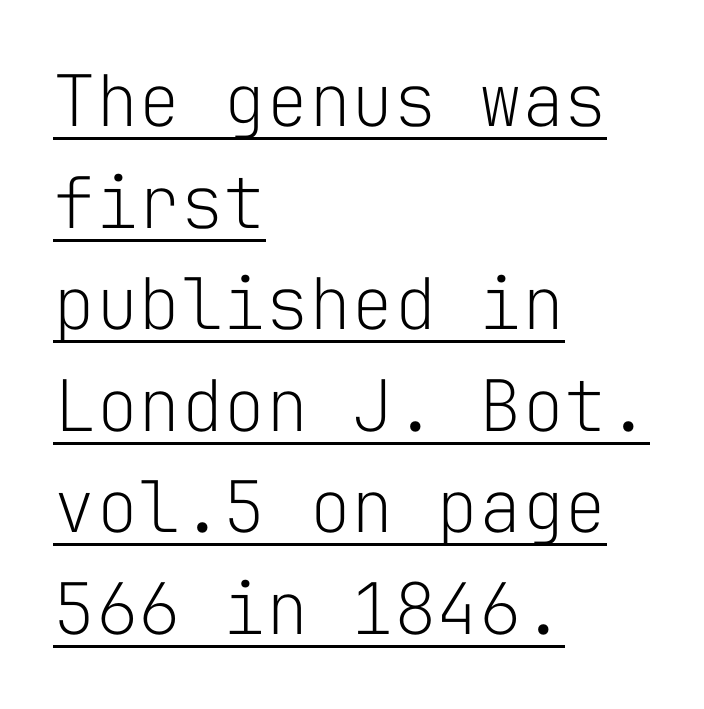
Q: Is the text bold? A: No.
Q: Is the text italic (slanted)? A: No, it is upright.
Q: Is the typeface a serif or a sans-serif typeface? A: Sans-serif.
Q: Is the text underlined? A: Yes.
Q: How is the paragraph aligned? A: Left-aligned.
Q: Is the spacing between letters normal or unusually wide? A: Normal.
Q: Is the spacing between lines tight, normal or loose? A: Normal.
Q: Width (condensed, normal, or wide)? A: Normal.
Q: Stroke contrast? A: Low.
Q: x-height? A: Medium.
Q: Monospaced? A: Yes.
